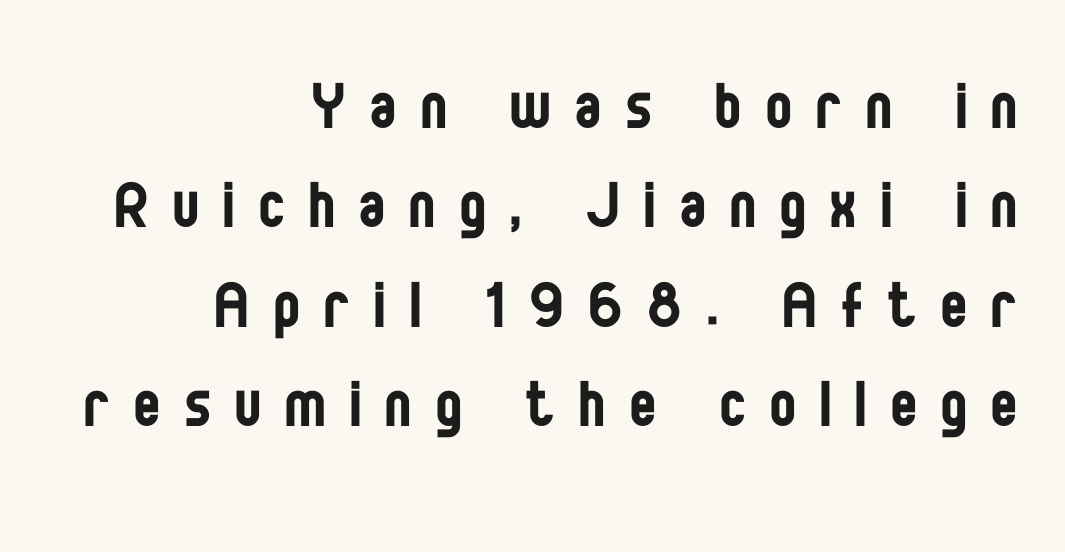
Q: Is the text bold? A: No.
Q: Is the text italic (slanted)? A: No, it is upright.
Q: Is the typeface a serif or a sans-serif typeface? A: Sans-serif.
Q: Is the text underlined? A: No.
Q: How is the paragraph aligned? A: Right-aligned.
Q: Is the spacing between letters normal or unusually wide? A: Unusually wide.
Q: Is the spacing between lines tight, normal or loose? A: Normal.
Q: Width (condensed, normal, or wide)? A: Condensed.
Q: Stroke contrast? A: Low.
Q: x-height? A: Large.
Q: Monospaced? A: No.
